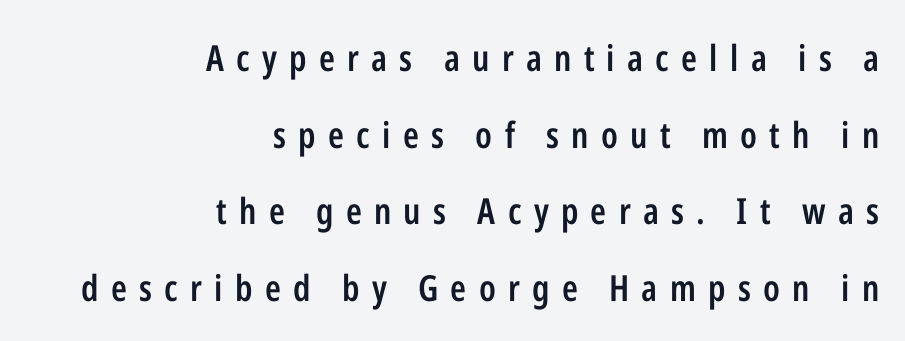
{"serif": "no", "italic": "no", "bold": "semi", "weight": "semibold", "width": "condensed", "stroke_contrast": "low", "x_height": "medium", "monospaced": "no", "underline": "no", "align": "right", "line_spacing": "loose", "line_spacing_ratio": 2.13, "letter_spacing": "wide", "letter_spacing_em": 0.34, "glyph_px": 36}
